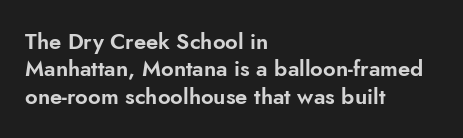
The image shows 22 px text type, upright; set left-aligned, normal line spacing (1.25x), normal letter spacing, not underlined.
